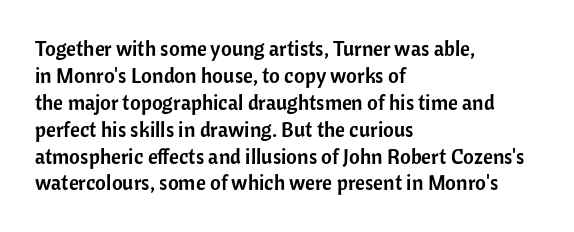
The image shows 21 px text type, upright; set left-aligned, normal line spacing (1.28x), normal letter spacing, not underlined.
